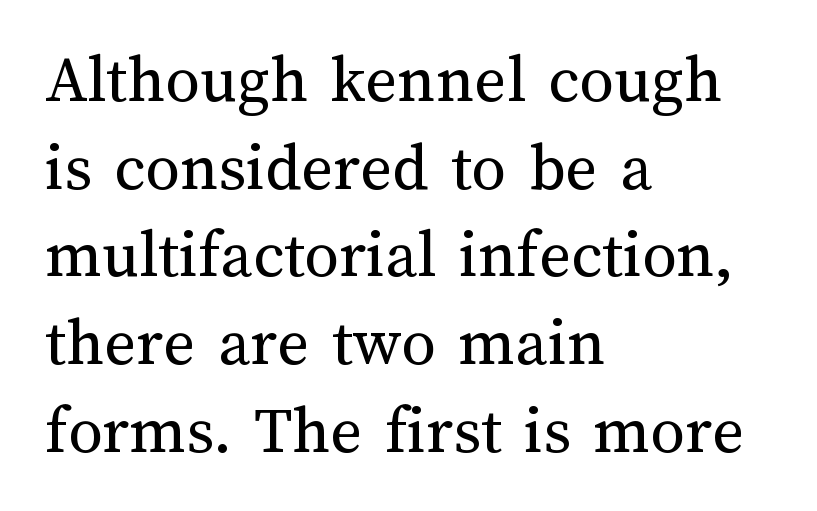
The image shows 69 px regular-weight type, upright; set left-aligned, normal line spacing (1.27x), normal letter spacing, not underlined; medium stroke contrast and a medium x-height.
